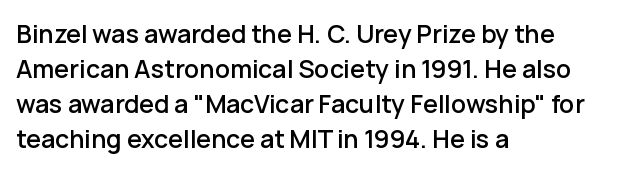
{"italic": "no", "underline": "no", "align": "left", "line_spacing": "normal", "line_spacing_ratio": 1.4, "letter_spacing": "normal", "letter_spacing_em": 0.0, "glyph_px": 25}
